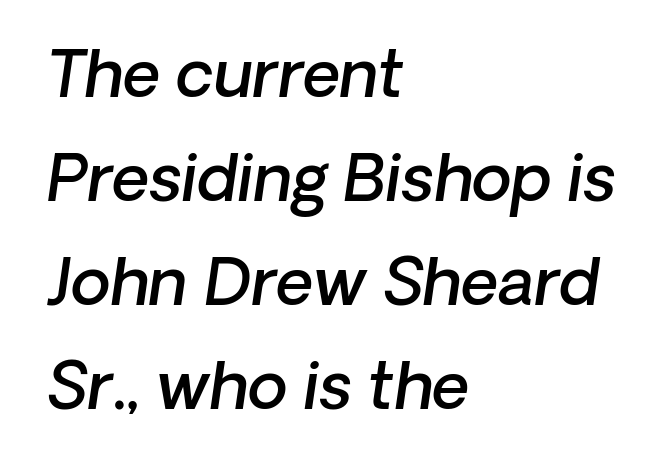
Q: Is the text bold? A: Semi-bold.
Q: Is the text italic (slanted)? A: Yes, it leans right by about 8 degrees.
Q: Is the text underlined? A: No.
Q: How is the paragraph aligned? A: Left-aligned.
Q: Is the spacing between letters normal or unusually wide? A: Normal.
Q: Is the spacing between lines tight, normal or loose? A: Normal.
Q: Width (condensed, normal, or wide)? A: Normal.
Q: Stroke contrast? A: Low.
Q: x-height? A: Medium.
Q: Monospaced? A: No.
